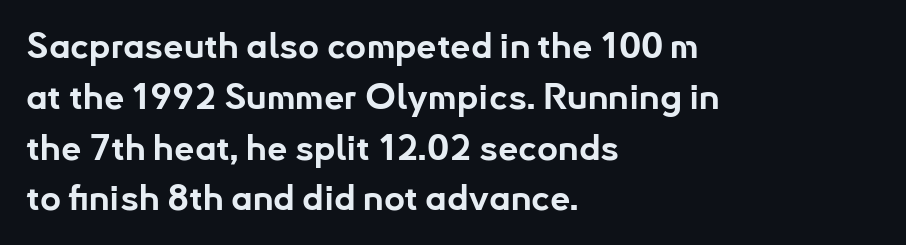
The image shows 36 px bold sans-serif type, upright; set left-aligned, normal line spacing (1.41x), normal letter spacing, not underlined; low stroke contrast and a small x-height.
